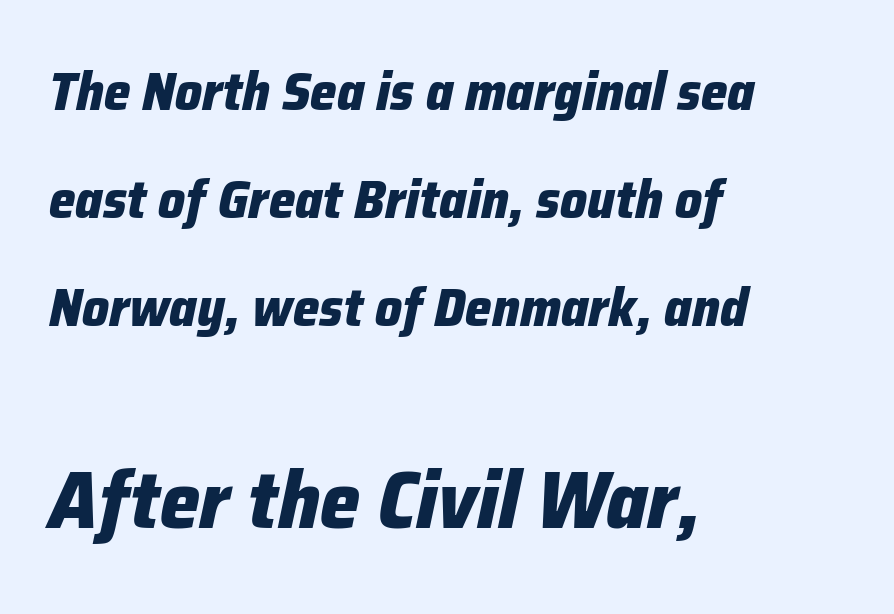
The lines are spread far apart with generous leading. Quick note: underline off. Short note: letters normally spaced. These lines stack with their left ends in a neat column.
